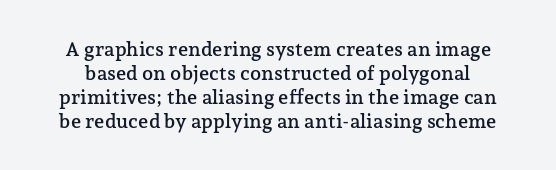
A bare baseline throughout the passage. The letters stand straight up with perfectly vertical stems. You could call the tracking neutral — neither tight nor loose.
